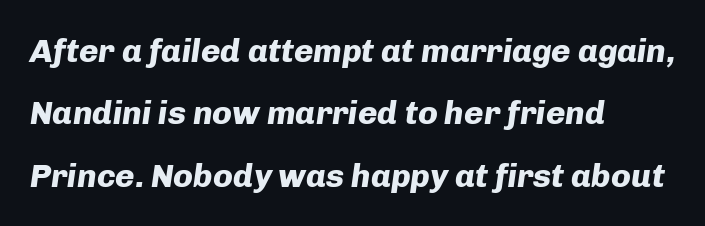
{"italic": "yes", "lean": "right", "slant_degrees": 8, "bold": "yes", "weight": "heavy", "width": "normal", "stroke_contrast": "low", "x_height": "medium", "monospaced": "no", "underline": "no", "align": "left", "line_spacing_ratio": 1.89, "letter_spacing": "normal", "letter_spacing_em": 0.0, "glyph_px": 33}
